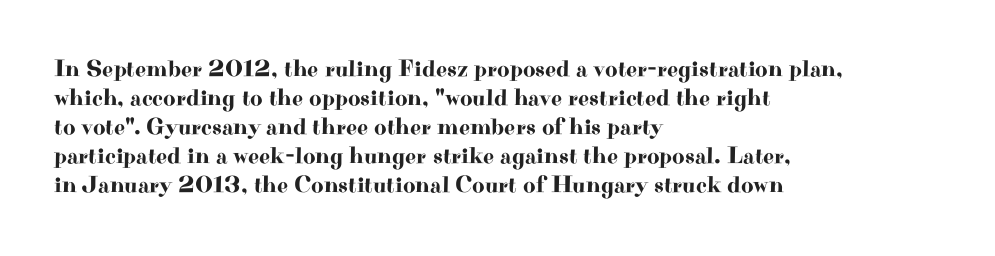
The area under the type is left untouched. Is the block centered? No — it sits flush against the left margin. Default kerning and tracking; the words read as compact shapes. Is there any slant? The stems are plumb.
